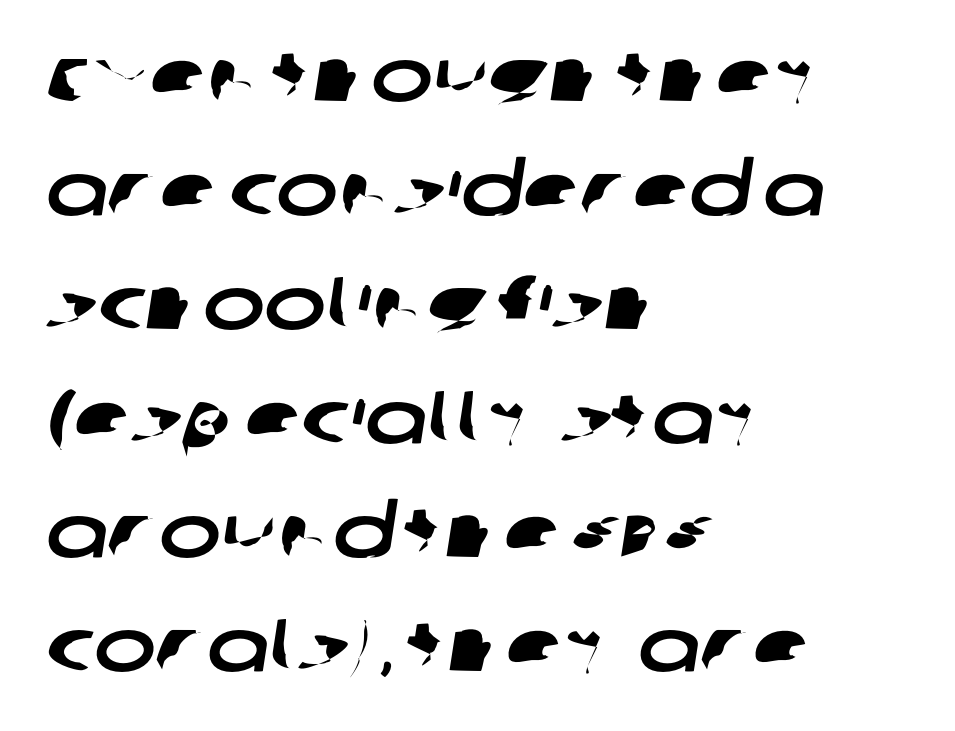
The image shows 74 px wide sans-serif type; set left-aligned, normal line spacing (1.54x), normal letter spacing, not underlined; low stroke contrast and a large x-height.
